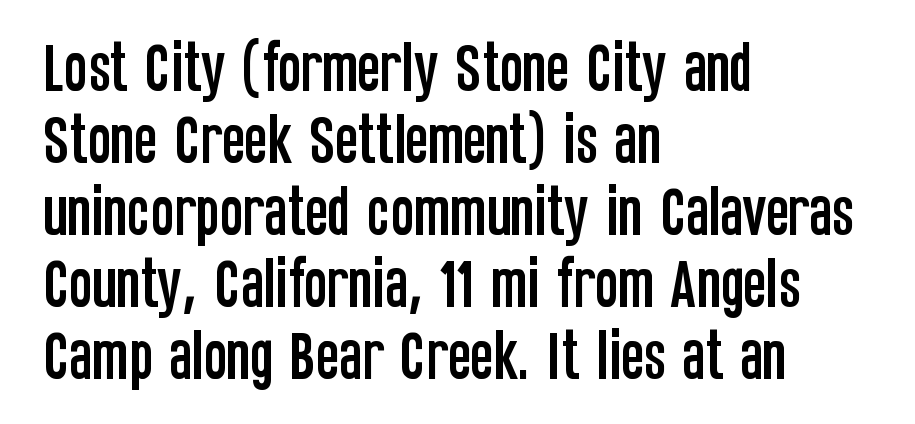
Q: Is the text italic (slanted)? A: No, it is upright.
Q: Is the typeface a serif or a sans-serif typeface? A: Sans-serif.
Q: Is the text underlined? A: No.
Q: How is the paragraph aligned? A: Left-aligned.
Q: Is the spacing between letters normal or unusually wide? A: Normal.
Q: Is the spacing between lines tight, normal or loose? A: Normal.
Q: Width (condensed, normal, or wide)? A: Condensed.
Q: Stroke contrast? A: Low.
Q: x-height? A: Large.
Q: Monospaced? A: No.
